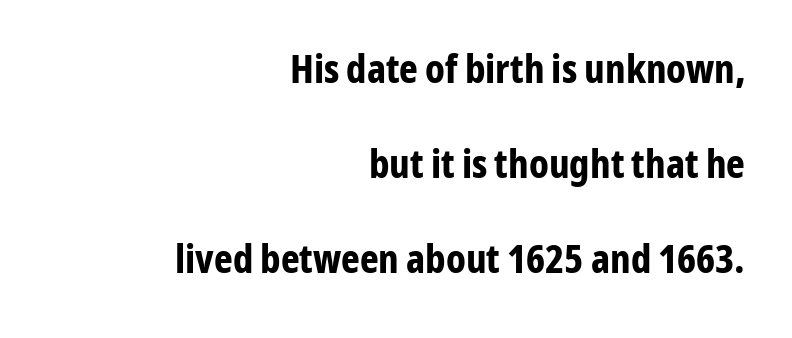
The image shows 40 px bold, condensed sans-serif type, upright; set right-aligned, loose line spacing (2.38x), normal letter spacing, not underlined; low stroke contrast and a medium x-height.
